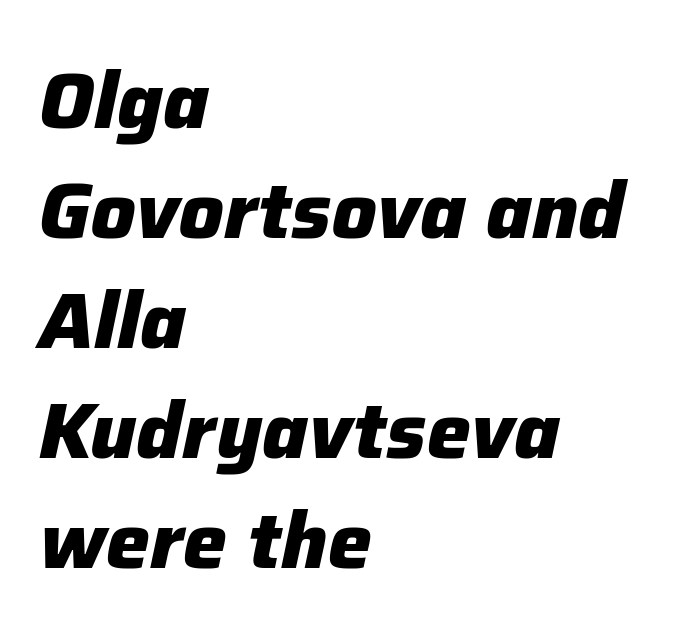
Rendered with sloped, italic letterforms. Glyph-to-glyph distance matches everyday printed text. Looks like regular typesetting: each glyph gets only the width it needs. Short and long lines alike share a common starting point at left. Underline: absent. Horizontal bands of white between lines are of average thickness.
